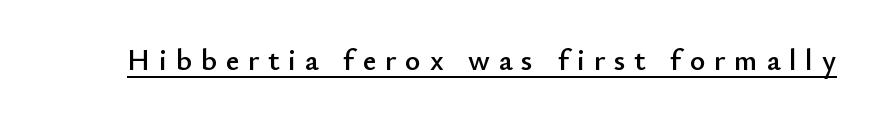
To sum up the face: it is a sans, with no serifs. Note the varied advance widths — an 'i' is clearly narrower than an 'm'. Designer's note — italics off, roman on. Is the letter spacing exaggerated? Yes — the characters are pushed far apart. Looks like someone drew a line under every word here.
